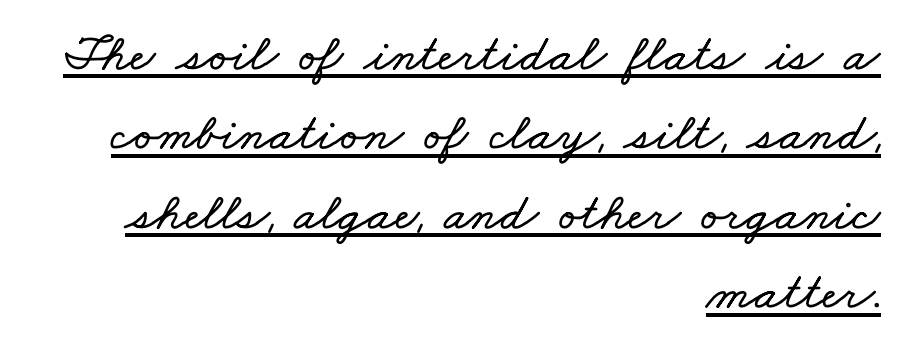
{"width": "wide", "stroke_contrast": "low", "x_height": "small", "monospaced": "no", "underline": "yes", "align": "right", "line_spacing": "normal", "line_spacing_ratio": 1.5, "letter_spacing": "normal", "letter_spacing_em": 0.0, "glyph_px": 53}
